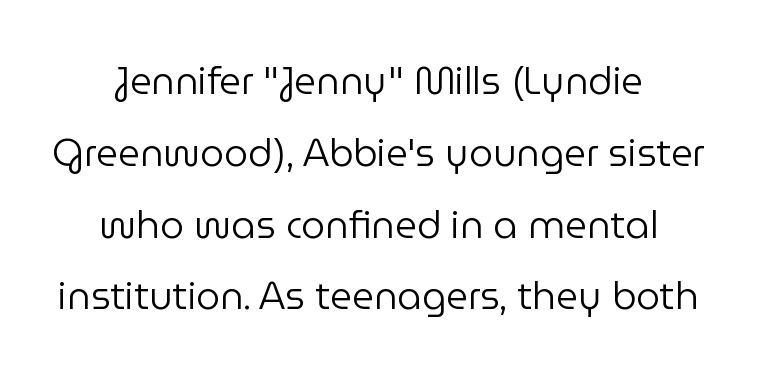
{"serif": "no", "italic": "no", "bold": "no", "weight": "regular", "width": "normal", "stroke_contrast": "low", "x_height": "medium", "monospaced": "no", "underline": "no", "line_spacing_ratio": 1.89, "letter_spacing": "normal", "letter_spacing_em": 0.0, "glyph_px": 38}
